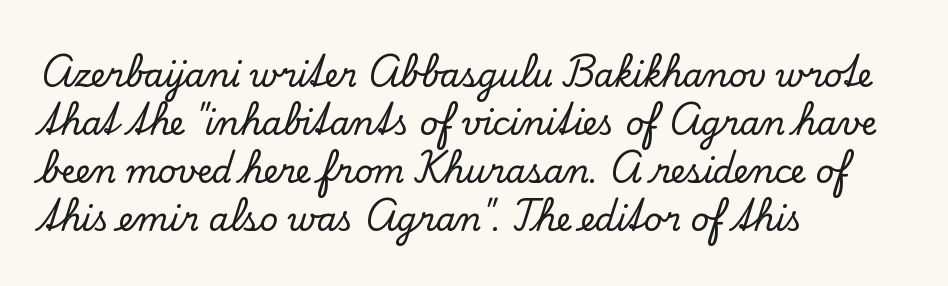
The paragraph has a hard left edge and a soft right edge. The rows are spaced the way most documents space them. Only glyphs here, with clear space below each row. The face used here is rendered with its standard letterfit.
